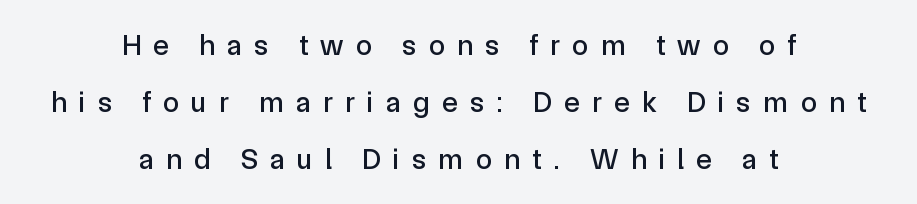
{"serif": "no", "italic": "no", "width": "normal", "x_height": "medium", "monospaced": "no", "underline": "no", "align": "center", "line_spacing": "loose", "line_spacing_ratio": 1.96, "letter_spacing": "wide", "letter_spacing_em": 0.43, "glyph_px": 29}
